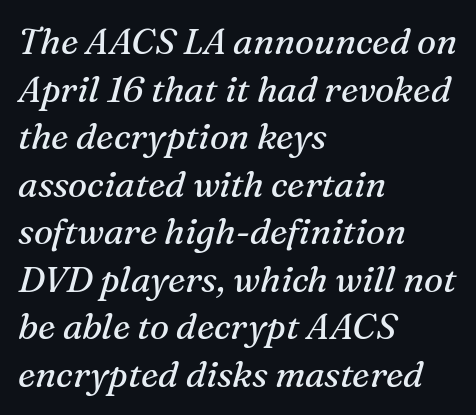
The image shows 36 px regular-weight serif type, italic (leaning right); set left-aligned, normal line spacing (1.32x), normal letter spacing, not underlined; medium stroke contrast and a medium x-height.
